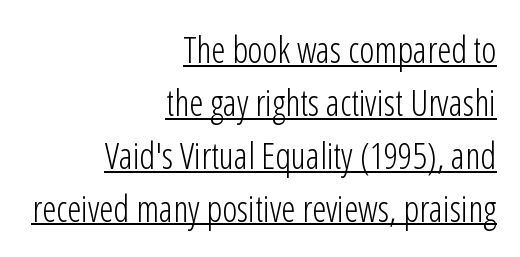
{"serif": "no", "italic": "no", "bold": "no", "weight": "light", "width": "condensed", "stroke_contrast": "low", "x_height": "medium", "monospaced": "no", "underline": "yes", "align": "right", "line_spacing": "normal", "line_spacing_ratio": 1.47, "letter_spacing": "normal", "letter_spacing_em": 0.0, "glyph_px": 36}
